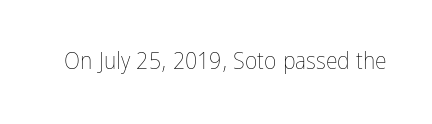
{"italic": "no", "bold": "no", "underline": "no", "letter_spacing": "normal", "letter_spacing_em": 0.0, "glyph_px": 24}
